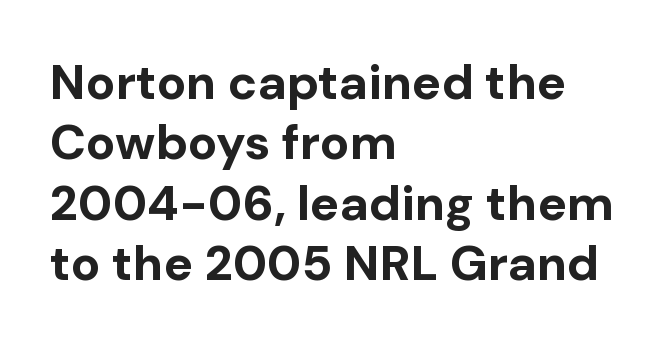
Quick note: underline off. The text was rendered using a sans face with plain stroke endings. Caption: bold face, heavy strokes. Inter-character spacing is left at the font's built-in metrics.
